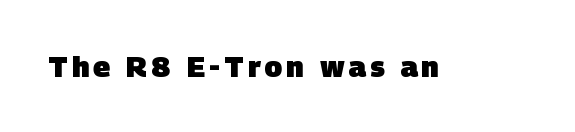
{"serif": "no", "bold": "yes", "weight": "heavy", "width": "normal", "stroke_contrast": "low", "x_height": "large", "monospaced": "no", "underline": "no", "glyph_px": 29}
